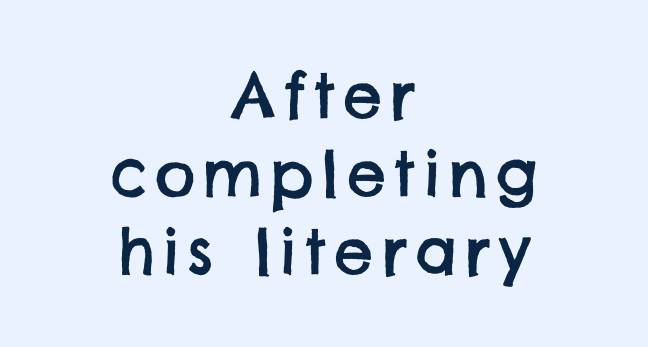
Q: Is the typeface a serif or a sans-serif typeface? A: Sans-serif.
Q: Is the text underlined? A: No.
Q: How is the paragraph aligned? A: Centered.
Q: Is the spacing between lines tight, normal or loose? A: Normal.
Q: Width (condensed, normal, or wide)? A: Normal.
Q: Stroke contrast? A: Low.
Q: x-height? A: Large.
Q: Monospaced? A: No.
